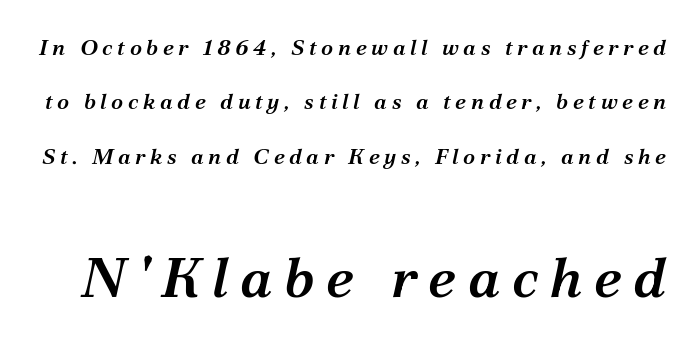
The image shows 56 px semibold serif type, italic (leaning right); set loose line spacing (2.47x), unusually wide letter spacing (+0.21 em), not underlined; the second (bottom) block is 2.55x larger; medium stroke contrast and a medium x-height.
